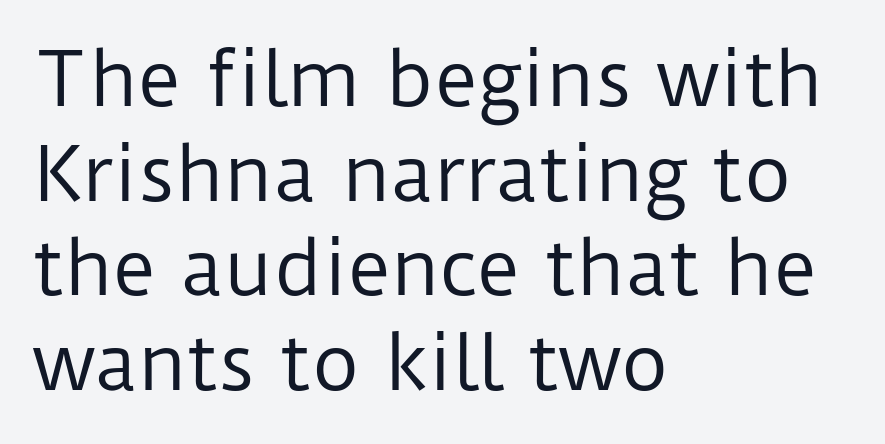
Q: Is the text bold? A: No.
Q: Is the text italic (slanted)? A: No, it is upright.
Q: Is the typeface a serif or a sans-serif typeface? A: Sans-serif.
Q: Is the text underlined? A: No.
Q: How is the paragraph aligned? A: Left-aligned.
Q: Is the spacing between letters normal or unusually wide? A: Normal.
Q: Is the spacing between lines tight, normal or loose? A: Normal.
Q: Width (condensed, normal, or wide)? A: Normal.
Q: Stroke contrast? A: Low.
Q: x-height? A: Medium.
Q: Monospaced? A: No.
